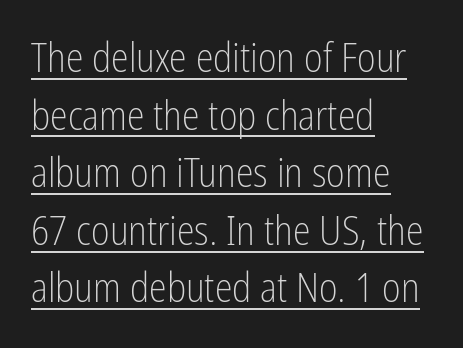
Here the glyphs are tracked normally, forming tight word shapes. Nope, no serifs anywhere on these letters. Do the characters align in a grid? No, the font is proportional. A rule runs beneath these lines of type. Weight: regular or lighter.
